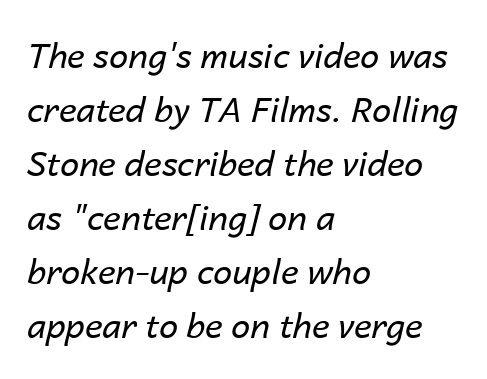
The image shows 34 px regular-weight type, italic (leaning right); set left-aligned, normal line spacing (1.59x), normal letter spacing, not underlined; low stroke contrast and a medium x-height.
